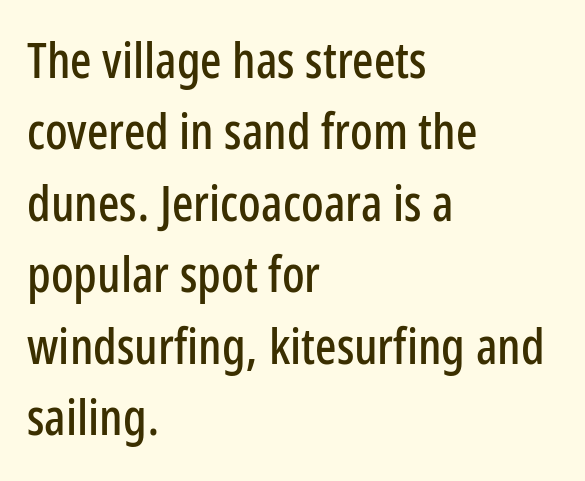
The image shows 50 px condensed sans-serif type, upright; set left-aligned, normal line spacing (1.43x), normal letter spacing, not underlined; low stroke contrast and a medium x-height.
